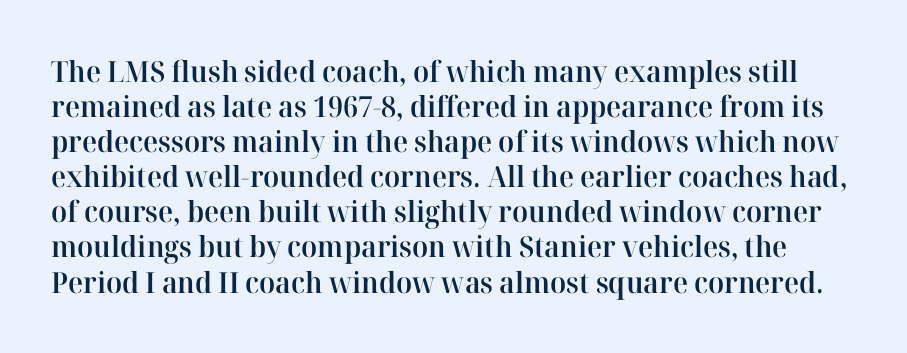
The image shows 29 px semibold serif type, upright; set line spacing 1.21x, normal letter spacing, not underlined; high stroke contrast and a medium x-height.
